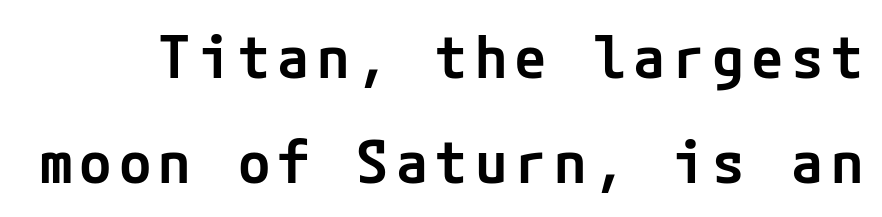
Beneath every word, the page is bare. This rendering employs a face without finishing strokes, i.e., a sans-serif. The glyphs have the mass of a demibold cut, below bold. A roman cut, with each character standing at attention.
